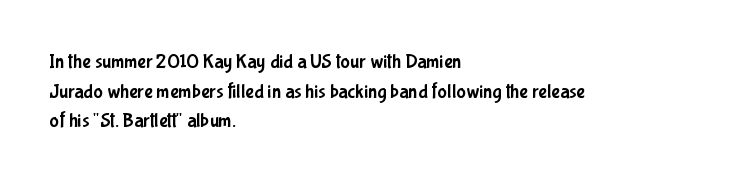
The words here are not underlined. Compared with typical paragraphs, the rows here are spaced about the same. Leftover space on each line is placed entirely after the last word. Students, note that the glyphs here touch the page at normal intervals. Italic: no, the glyphs are upright roman.
